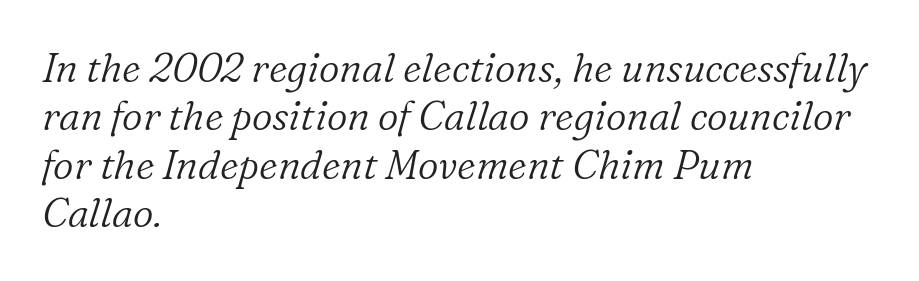
Think standard paragraph weight, or any step lighter than that. Does the lettering tilt? It does — this is italic. Think of a printed novel: that variable character pitch is what you see here. The characters display serif detailing at their extremities.
